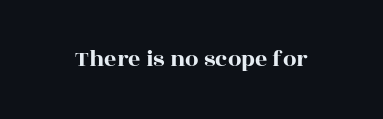
{"italic": "no", "underline": "no", "letter_spacing": "normal", "letter_spacing_em": 0.0, "glyph_px": 24}
